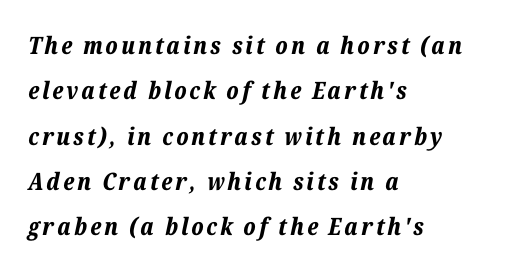
Layout note: lines flush left. The whole block is typeset with a tilt. The glyphs are unaccompanied by any horizontal stroke below them. Typographic density is high because the face is bold.
